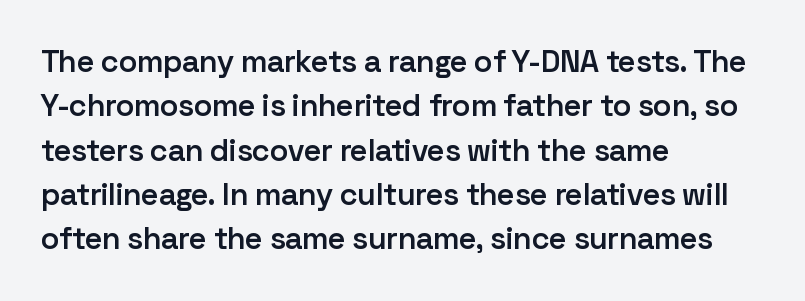
The image shows 31 px semibold sans-serif type, upright; set left-aligned, normal line spacing (1.43x), normal letter spacing, not underlined; low stroke contrast and a medium x-height.
